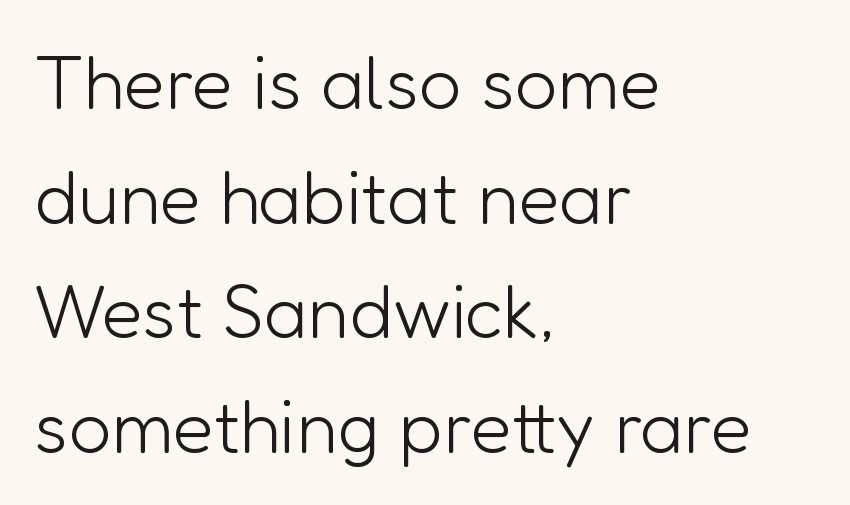
Q: Is the text bold? A: No.
Q: Is the text italic (slanted)? A: No, it is upright.
Q: Is the typeface a serif or a sans-serif typeface? A: Sans-serif.
Q: Is the text underlined? A: No.
Q: How is the paragraph aligned? A: Left-aligned.
Q: Is the spacing between letters normal or unusually wide? A: Normal.
Q: Is the spacing between lines tight, normal or loose? A: Normal.
Q: Width (condensed, normal, or wide)? A: Normal.
Q: Stroke contrast? A: Low.
Q: x-height? A: Medium.
Q: Monospaced? A: No.
